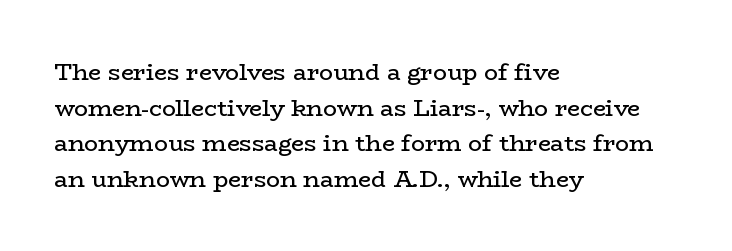
The image shows 23 px text type, upright; set left-aligned, normal line spacing (1.55x), normal letter spacing, not underlined.
